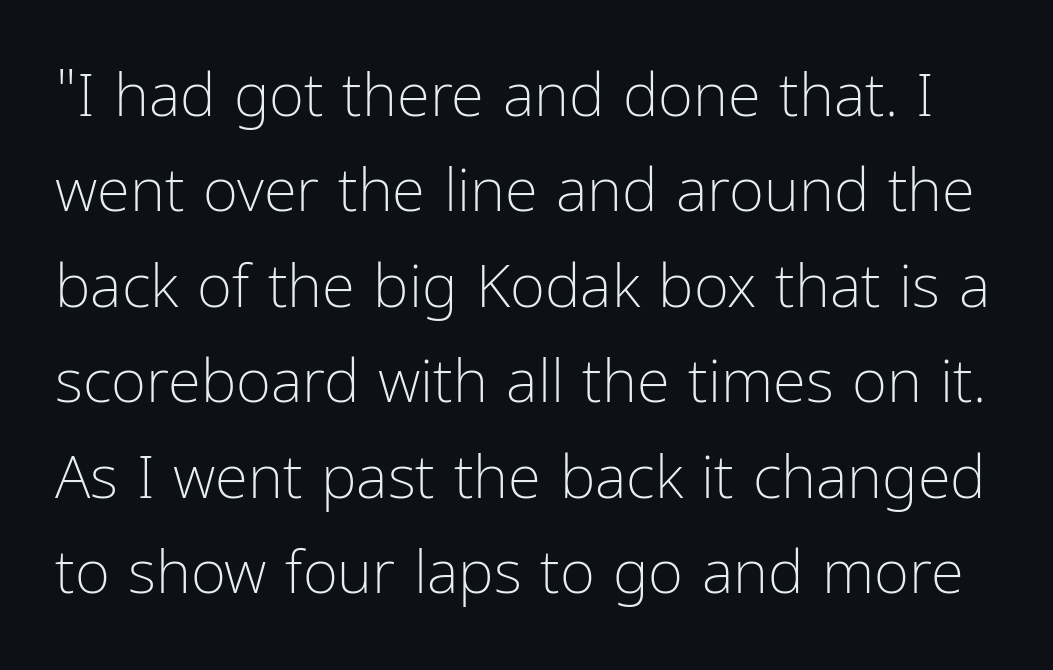
The image shows 60 px light, condensed sans-serif type, upright; set normal line spacing (1.59x), normal letter spacing, not underlined; low stroke contrast and a medium x-height.
